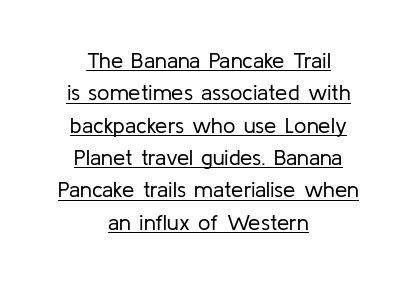
Q: Is the text bold? A: No.
Q: Is the text italic (slanted)? A: No, it is upright.
Q: Is the text underlined? A: Yes.
Q: How is the paragraph aligned? A: Centered.
Q: Is the spacing between letters normal or unusually wide? A: Normal.
Q: Is the spacing between lines tight, normal or loose? A: Normal.
